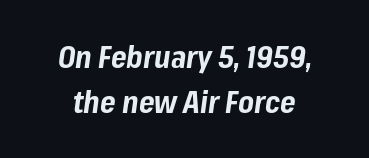
The image shows 30 px bold type, italic (leaning right); set centered, normal line spacing (1.51x), normal letter spacing, not underlined; low stroke contrast and a medium x-height.
